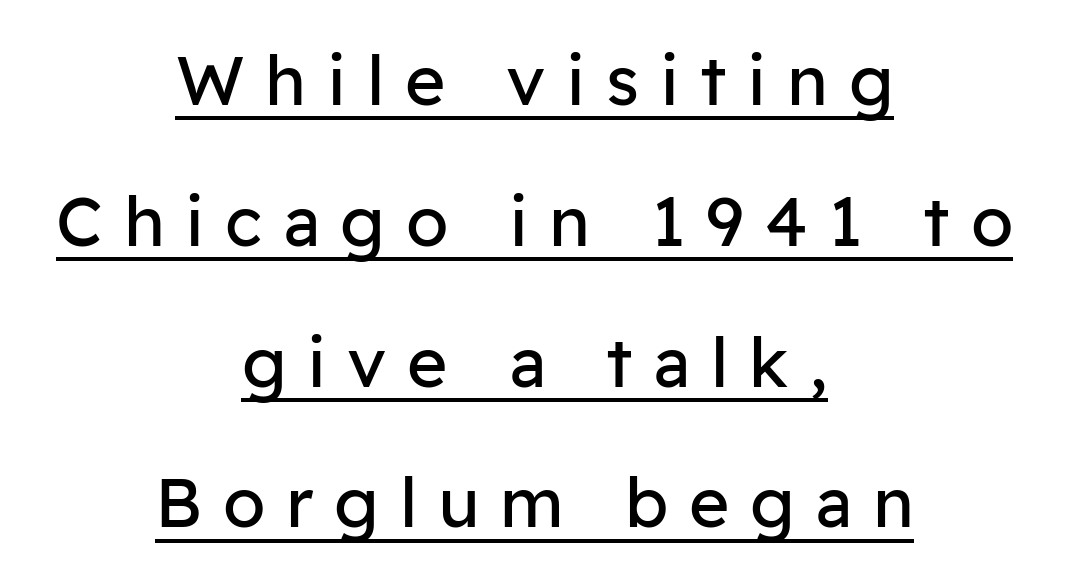
{"serif": "no", "italic": "no", "bold": "no", "weight": "regular", "width": "normal", "stroke_contrast": "low", "x_height": "medium", "monospaced": "no", "underline": "yes", "align": "center", "line_spacing": "loose", "line_spacing_ratio": 2.04, "letter_spacing": "wide", "letter_spacing_em": 0.3, "glyph_px": 69}
